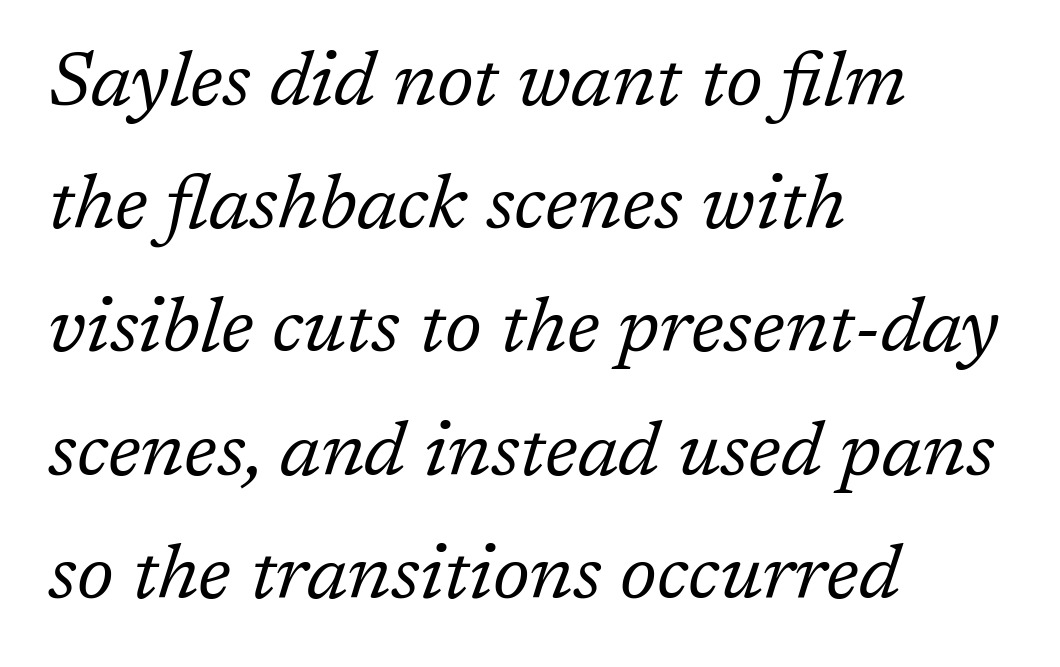
Q: Is the text bold? A: No.
Q: Is the text italic (slanted)? A: Yes, it leans right by about 17 degrees.
Q: Is the typeface a serif or a sans-serif typeface? A: Serif.
Q: Is the text underlined? A: No.
Q: How is the paragraph aligned? A: Left-aligned.
Q: Is the spacing between letters normal or unusually wide? A: Normal.
Q: Is the spacing between lines tight, normal or loose? A: Normal.
Q: Width (condensed, normal, or wide)? A: Normal.
Q: Stroke contrast? A: Low.
Q: x-height? A: Medium.
Q: Monospaced? A: No.
